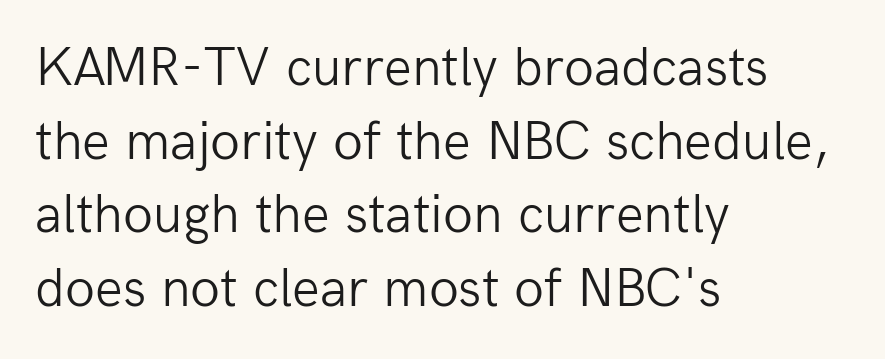
Q: Is the text bold? A: No.
Q: Is the text italic (slanted)? A: No, it is upright.
Q: Is the typeface a serif or a sans-serif typeface? A: Sans-serif.
Q: Is the text underlined? A: No.
Q: How is the paragraph aligned? A: Left-aligned.
Q: Is the spacing between letters normal or unusually wide? A: Normal.
Q: Is the spacing between lines tight, normal or loose? A: Normal.
Q: Width (condensed, normal, or wide)? A: Normal.
Q: Stroke contrast? A: Low.
Q: x-height? A: Medium.
Q: Monospaced? A: No.
